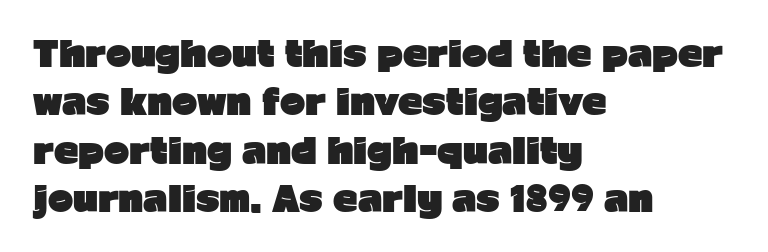
The image shows 34 px heavy sans-serif type, upright; set left-aligned, normal line spacing (1.42x), normal letter spacing, not underlined; low stroke contrast and a medium x-height.
